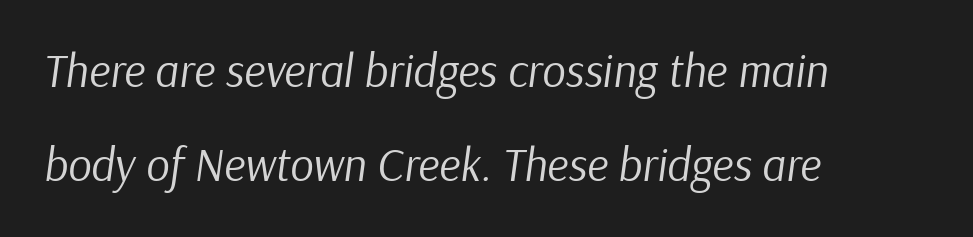
Q: Is the text bold? A: No.
Q: Is the text italic (slanted)? A: Yes, it leans right by about 9 degrees.
Q: Is the text underlined? A: No.
Q: How is the paragraph aligned? A: Left-aligned.
Q: Is the spacing between letters normal or unusually wide? A: Normal.
Q: Is the spacing between lines tight, normal or loose? A: Loose.
Q: Width (condensed, normal, or wide)? A: Normal.
Q: Stroke contrast? A: Low.
Q: x-height? A: Medium.
Q: Monospaced? A: No.
